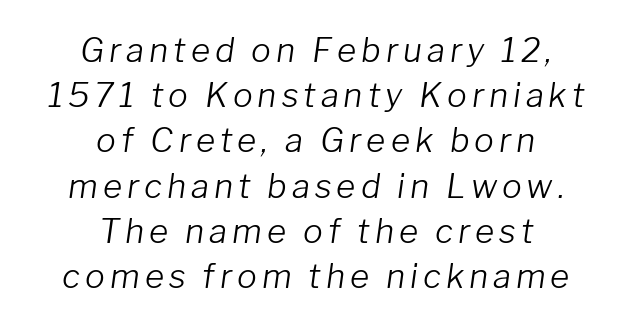
{"italic": "yes", "lean": "right", "slant_degrees": 8, "bold": "no", "weight": "light", "width": "normal", "stroke_contrast": "low", "x_height": "medium", "monospaced": "no", "underline": "no", "align": "center", "line_spacing": "normal", "line_spacing_ratio": 1.37, "glyph_px": 33}
